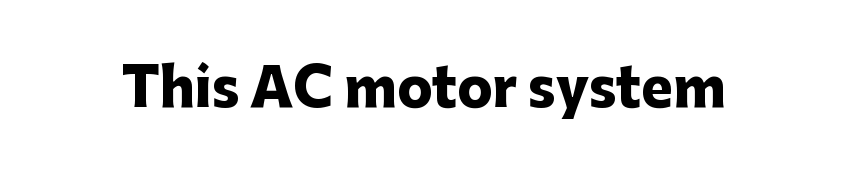
The image shows 52 px heavy sans-serif type, upright; set normal letter spacing, not underlined; low stroke contrast and a medium x-height.
